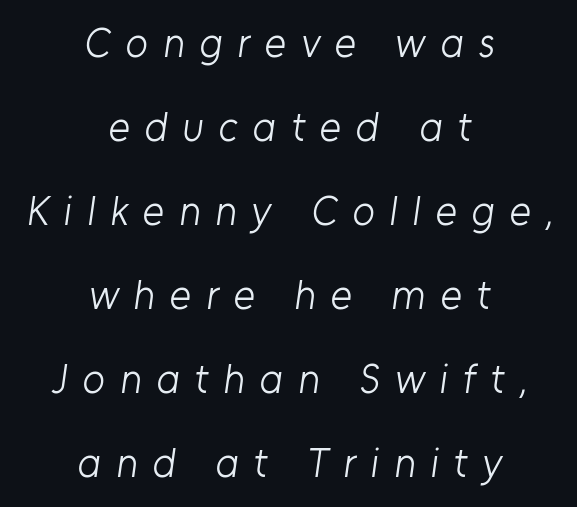
Q: Is the text bold? A: No.
Q: Is the typeface a serif or a sans-serif typeface? A: Sans-serif.
Q: Is the text underlined? A: No.
Q: How is the paragraph aligned? A: Centered.
Q: Is the spacing between letters normal or unusually wide? A: Unusually wide.
Q: Is the spacing between lines tight, normal or loose? A: Loose.
Q: Width (condensed, normal, or wide)? A: Normal.
Q: Stroke contrast? A: Low.
Q: x-height? A: Medium.
Q: Monospaced? A: No.
